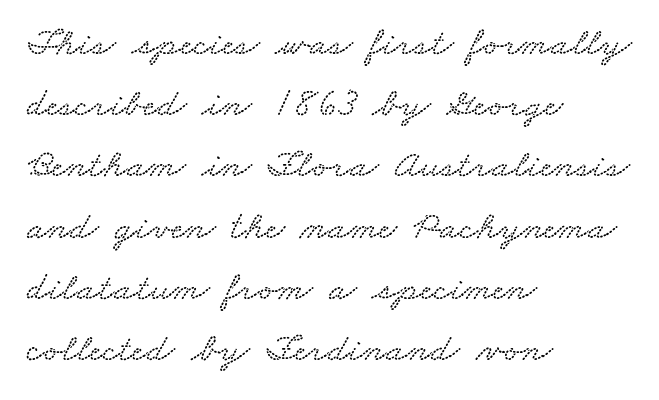
Q: Is the text underlined? A: No.
Q: How is the paragraph aligned? A: Left-aligned.
Q: Is the spacing between letters normal or unusually wide? A: Normal.
Q: Is the spacing between lines tight, normal or loose? A: Normal.
Q: Width (condensed, normal, or wide)? A: Wide.
Q: Stroke contrast? A: Low.
Q: x-height? A: Small.
Q: Monospaced? A: No.
